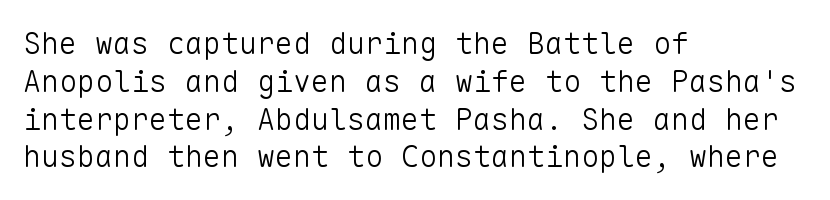
Designer's note — italics off, roman on. The rendering keeps characters at their native spacing. The rows are spaced the way most documents space them. The paragraph shown leans on its left margin. Letters rest on an invisible, unmarked baseline. Spacing verdict: monospaced, one width for all characters.
